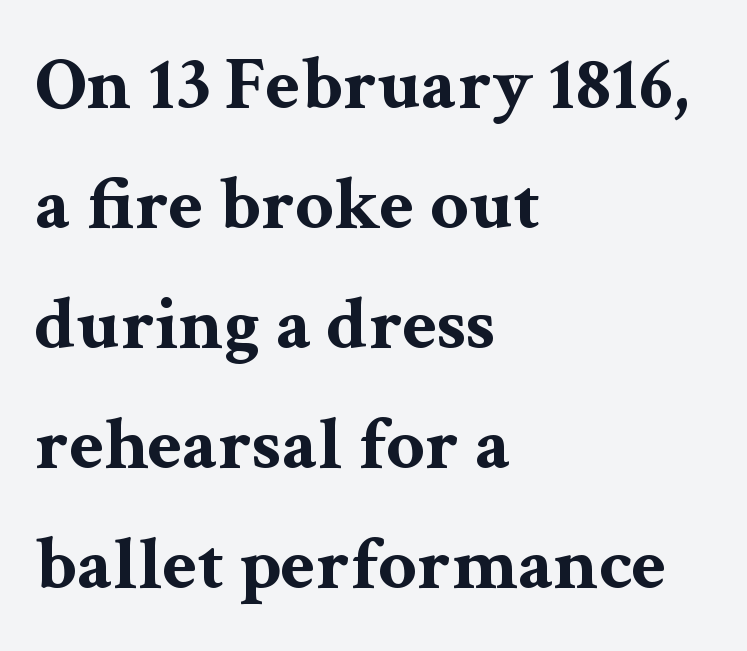
Q: Is the text bold? A: Yes.
Q: Is the text italic (slanted)? A: No, it is upright.
Q: Is the typeface a serif or a sans-serif typeface? A: Serif.
Q: Is the text underlined? A: No.
Q: How is the paragraph aligned? A: Left-aligned.
Q: Is the spacing between letters normal or unusually wide? A: Normal.
Q: Is the spacing between lines tight, normal or loose? A: Normal.
Q: Width (condensed, normal, or wide)? A: Wide.
Q: Stroke contrast? A: Medium.
Q: x-height? A: Medium.
Q: Monospaced? A: No.
